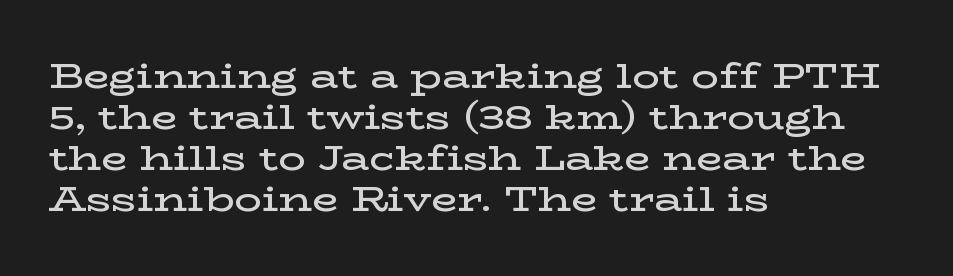
Q: Is the text bold? A: Semi-bold.
Q: Is the text italic (slanted)? A: No, it is upright.
Q: Is the typeface a serif or a sans-serif typeface? A: Serif.
Q: Is the text underlined? A: No.
Q: How is the paragraph aligned? A: Left-aligned.
Q: Is the spacing between letters normal or unusually wide? A: Normal.
Q: Width (condensed, normal, or wide)? A: Wide.
Q: Stroke contrast? A: Low.
Q: x-height? A: Medium.
Q: Monospaced? A: No.
